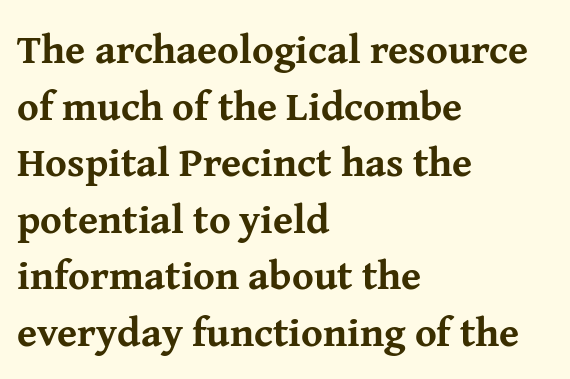
The image shows 41 px bold serif type, upright; set left-aligned, normal line spacing (1.38x), normal letter spacing, not underlined; medium stroke contrast and a medium x-height.
